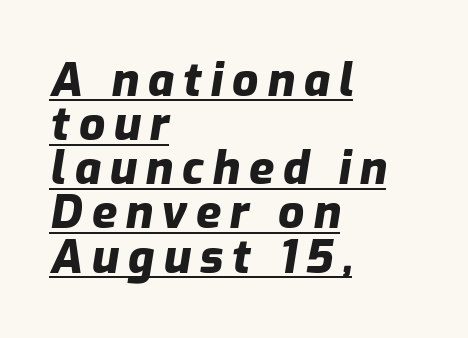
The image shows 46 px heavy type, italic (leaning right); set left-aligned, tight line spacing (0.96x), underlined; low stroke contrast and a medium x-height.
